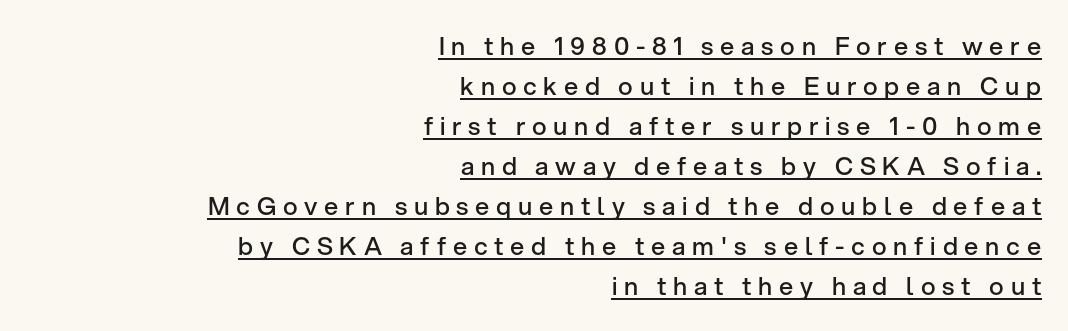
The image shows 25 px text type, upright; set right-aligned, normal line spacing (1.6x), unusually wide letter spacing (+0.27 em), underlined.
